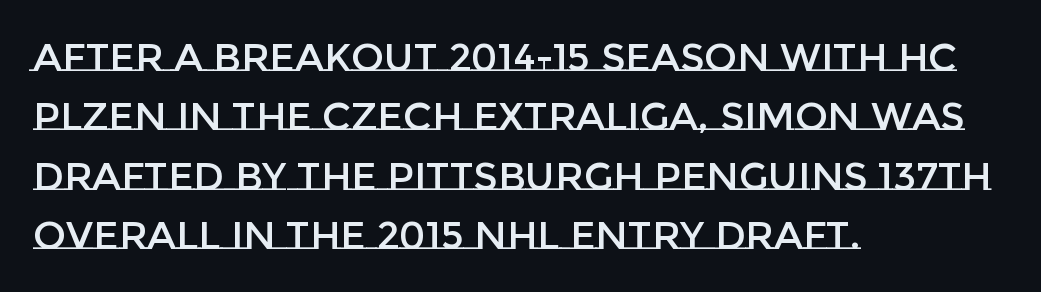
The image shows 39 px text type, upright; set left-aligned, normal line spacing (1.52x), normal letter spacing, not underlined; low stroke contrast and a large x-height.
